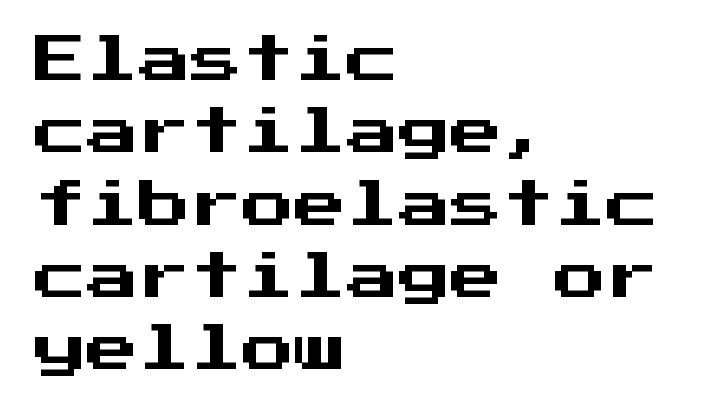
The image shows 52 px sans-serif type, upright, monospaced; set left-aligned, normal line spacing (1.39x), normal letter spacing, not underlined; medium stroke contrast and a medium x-height.
